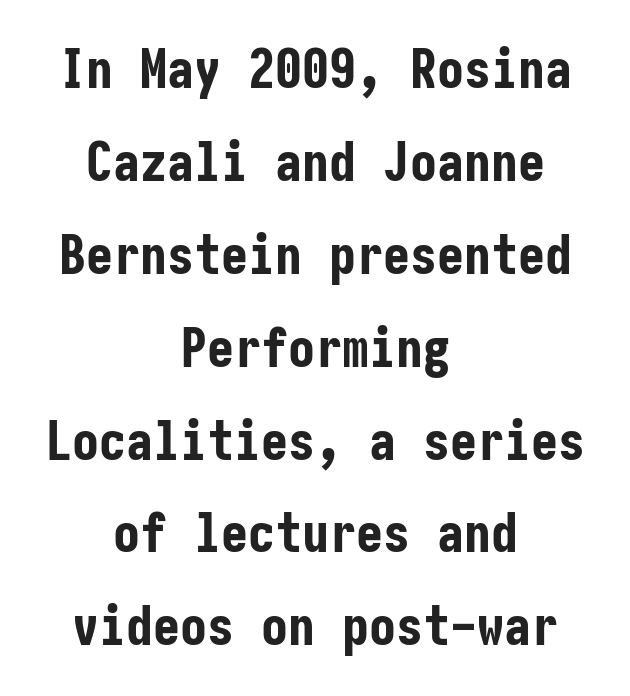
Q: Is the text bold? A: Yes.
Q: Is the text italic (slanted)? A: No, it is upright.
Q: Is the typeface a serif or a sans-serif typeface? A: Sans-serif.
Q: Is the text underlined? A: No.
Q: How is the paragraph aligned? A: Centered.
Q: Is the spacing between letters normal or unusually wide? A: Normal.
Q: Width (condensed, normal, or wide)? A: Condensed.
Q: Stroke contrast? A: Low.
Q: x-height? A: Medium.
